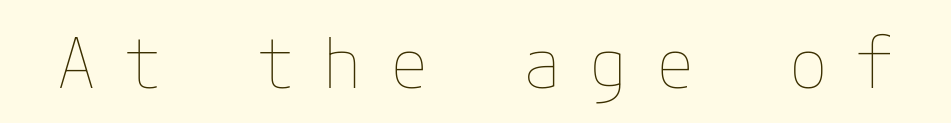
The image shows 70 px thin type, upright; set unusually wide letter spacing (+0.4 em), not underlined; low stroke contrast and a medium x-height.
